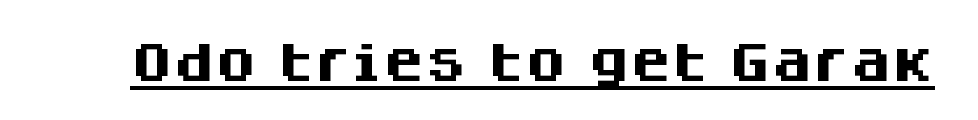
The words here are underlined. Here the designer chose a conventional face with non-uniform glyph widths. Typesetter's note: full bold, strokes at maximum text heaviness. The horizontal fit of the characters is conventional and even. Is this a sans? Yes — the strokes have no serifs. Does the lettering tilt? It doesn't — this is upright.
